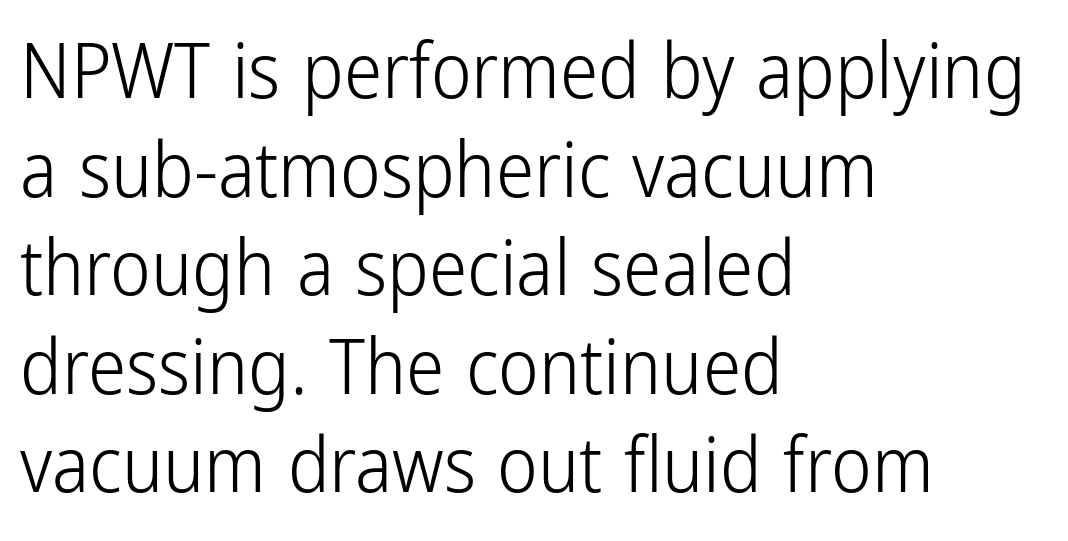
The image shows 77 px light, condensed sans-serif type, upright; set left-aligned, normal line spacing (1.28x), normal letter spacing, not underlined; low stroke contrast and a medium x-height.
